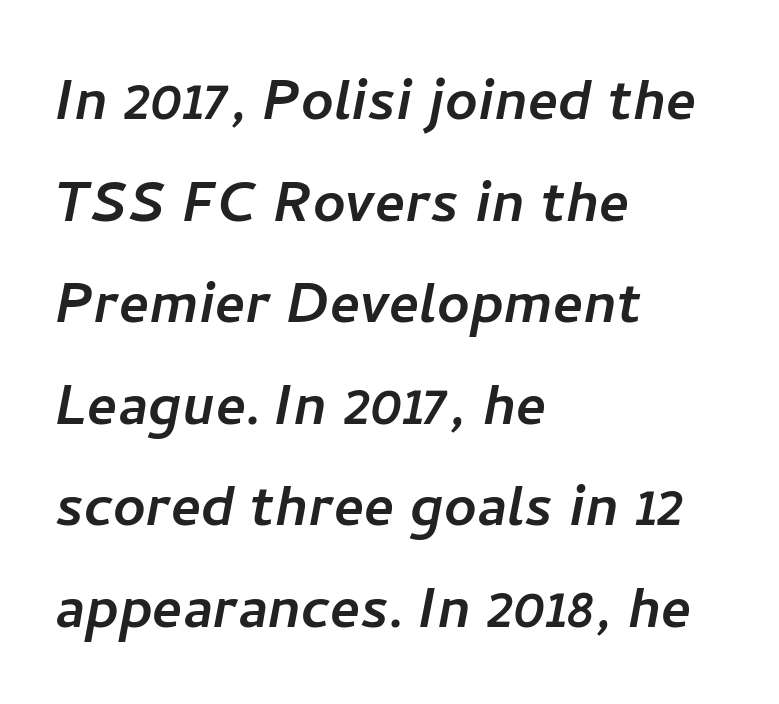
{"serif": "no", "width": "normal", "stroke_contrast": "low", "x_height": "medium", "monospaced": "no", "underline": "no", "align": "left", "line_spacing": "normal", "line_spacing_ratio": 1.43, "letter_spacing": "normal", "letter_spacing_em": 0.0, "glyph_px": 71}
